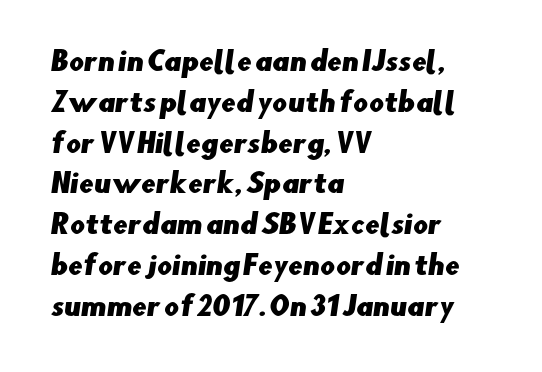
Q: Is the text underlined? A: No.
Q: How is the paragraph aligned? A: Left-aligned.
Q: Is the spacing between letters normal or unusually wide? A: Normal.
Q: Is the spacing between lines tight, normal or loose? A: Normal.
